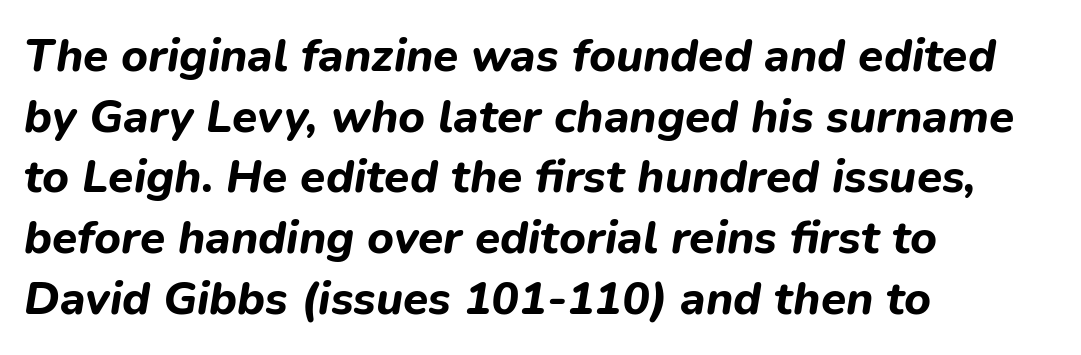
The image shows 46 px bold type, italic (leaning right); set left-aligned, normal line spacing (1.32x), normal letter spacing, not underlined; low stroke contrast and a medium x-height.
